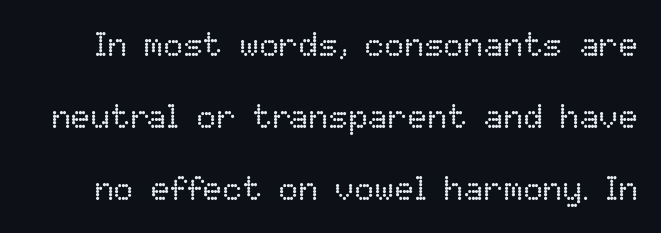
A typesetter would call this proportional, since set widths differ per character. Does the lettering tilt? It doesn't — this is upright. The rendering uses a large line-height, opening up the rows. Underlining? Definitely not there. The line texture is even and compact thanks to regular tracking.
